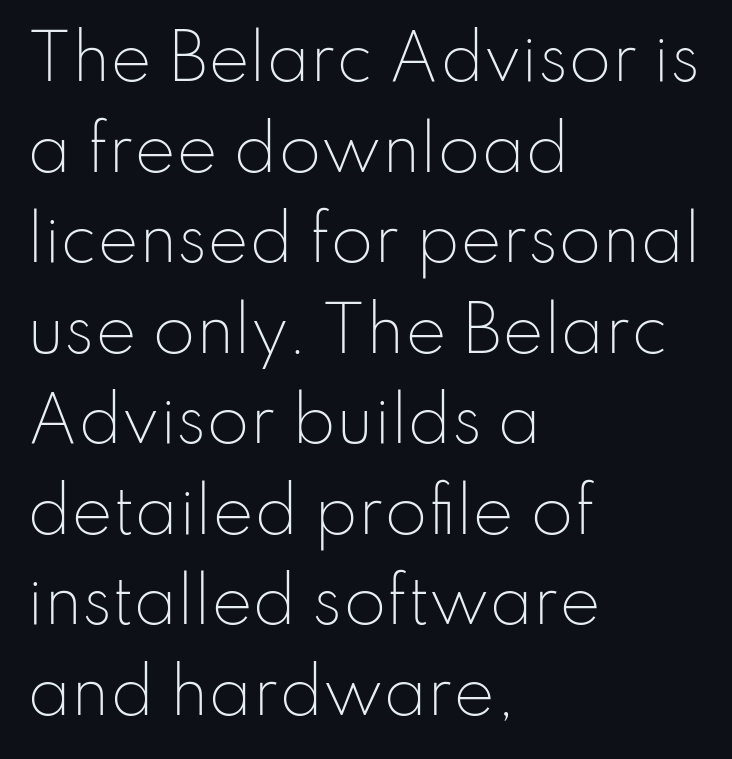
{"serif": "no", "italic": "no", "bold": "no", "weight": "light", "width": "normal", "stroke_contrast": "low", "x_height": "small", "monospaced": "no", "underline": "no", "align": "left", "line_spacing": "normal", "line_spacing_ratio": 1.46, "letter_spacing": "normal", "letter_spacing_em": 0.0, "glyph_px": 62}
